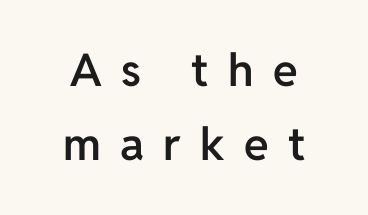
In terms of weight, the rendering is demibold, just under bold. Baseline-to-baseline distance is the conventional proportion of letter height. Regarding serifs, this sample does without them. Just letters on the line, the space beneath them empty. Here the designer chose a conventional face with non-uniform glyph widths. The passage shown has open, widely tracked lettering throughout.
